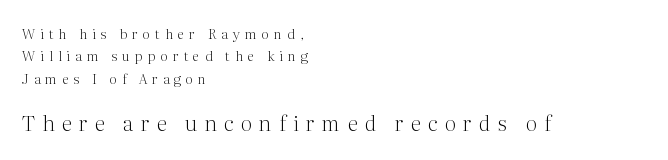
The designer gave the closing block more size than the opening block. Where is the straight margin? On the left. Counters stay open thanks to moderate or lighter strokes. Type without underlining. Short note: letters widely spaced.
